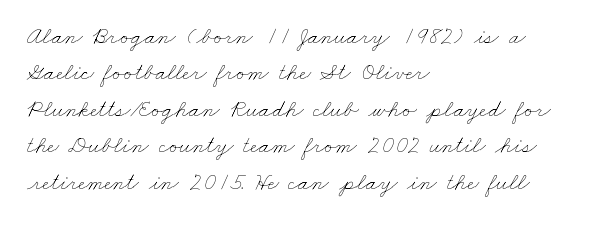
Q: Is the text bold? A: No.
Q: Is the text underlined? A: No.
Q: How is the paragraph aligned? A: Left-aligned.
Q: Is the spacing between letters normal or unusually wide? A: Normal.
Q: Is the spacing between lines tight, normal or loose? A: Normal.
